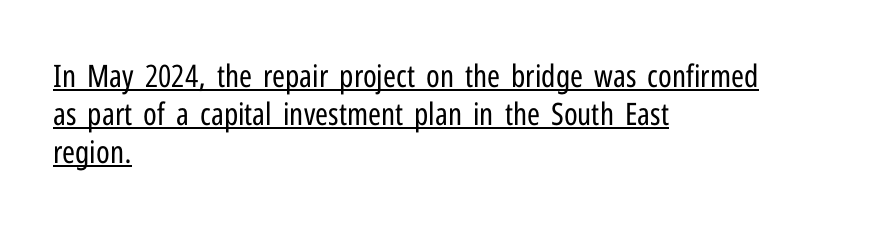
Q: Is the text bold? A: No.
Q: Is the text italic (slanted)? A: No, it is upright.
Q: Is the typeface a serif or a sans-serif typeface? A: Sans-serif.
Q: Is the text underlined? A: Yes.
Q: How is the paragraph aligned? A: Left-aligned.
Q: Is the spacing between letters normal or unusually wide? A: Normal.
Q: Width (condensed, normal, or wide)? A: Condensed.
Q: Stroke contrast? A: Low.
Q: x-height? A: Medium.
Q: Monospaced? A: No.
